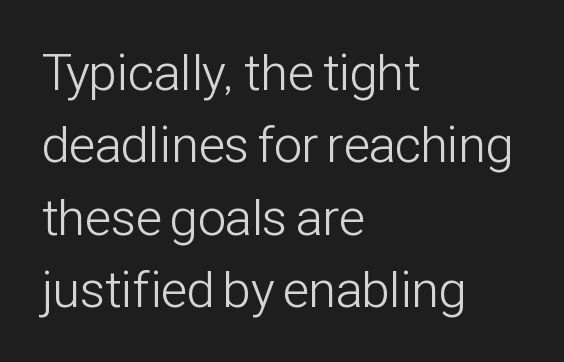
The image shows 51 px light, condensed sans-serif type, upright; set left-aligned, normal line spacing (1.42x), normal letter spacing, not underlined; low stroke contrast and a medium x-height.
